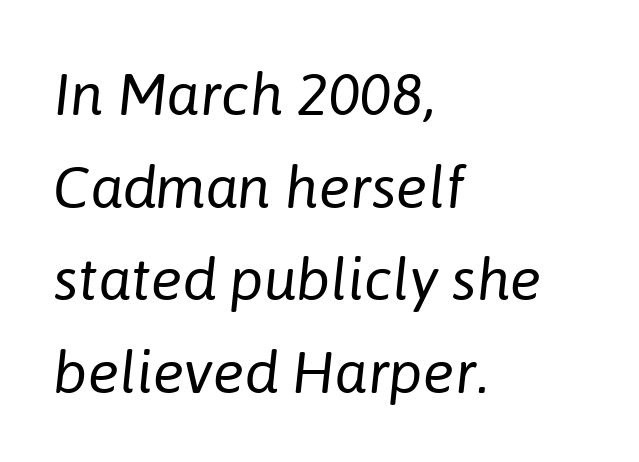
Q: Is the text bold? A: No.
Q: Is the text italic (slanted)? A: Yes, it leans right by about 6 degrees.
Q: Is the text underlined? A: No.
Q: How is the paragraph aligned? A: Left-aligned.
Q: Is the spacing between letters normal or unusually wide? A: Normal.
Q: Is the spacing between lines tight, normal or loose? A: Normal.
Q: Width (condensed, normal, or wide)? A: Normal.
Q: Stroke contrast? A: Low.
Q: x-height? A: Medium.
Q: Monospaced? A: No.
